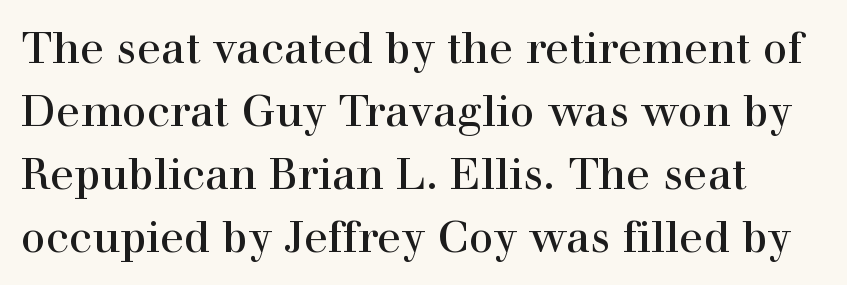
{"serif": "yes", "italic": "no", "width": "normal", "x_height": "medium", "monospaced": "no", "underline": "no", "line_spacing": "normal", "line_spacing_ratio": 1.43, "letter_spacing": "normal", "letter_spacing_em": 0.0, "glyph_px": 44}
